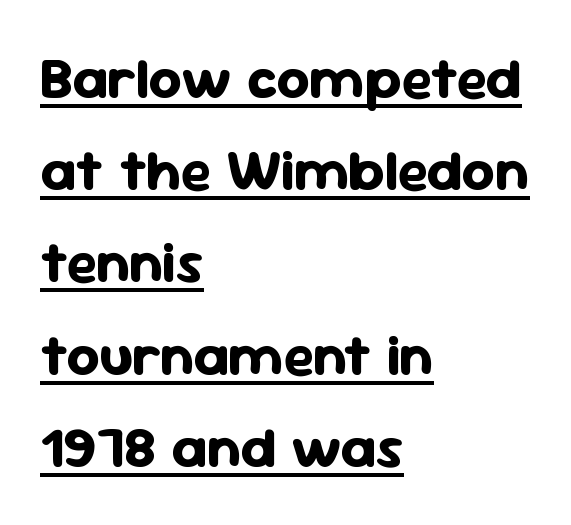
Q: Is the text bold? A: Yes.
Q: Is the text italic (slanted)? A: No, it is upright.
Q: Is the typeface a serif or a sans-serif typeface? A: Sans-serif.
Q: Is the text underlined? A: Yes.
Q: How is the paragraph aligned? A: Left-aligned.
Q: Is the spacing between letters normal or unusually wide? A: Normal.
Q: Is the spacing between lines tight, normal or loose? A: Normal.
Q: Width (condensed, normal, or wide)? A: Normal.
Q: Stroke contrast? A: Low.
Q: x-height? A: Medium.
Q: Monospaced? A: No.
